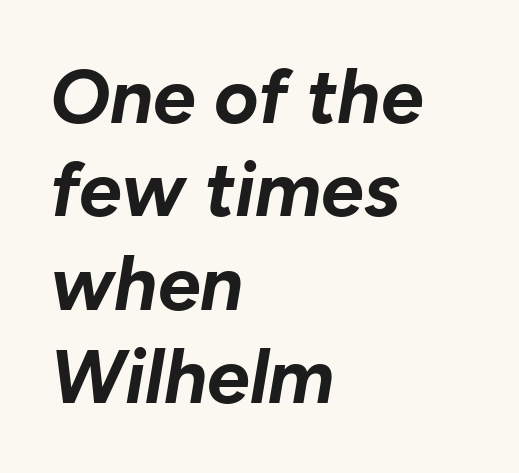
The image shows 76 px bold type, italic (leaning right); set left-aligned, line spacing 1.23x, normal letter spacing, not underlined; low stroke contrast and a medium x-height.
